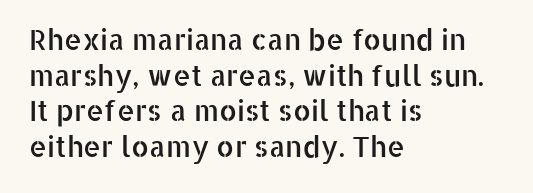
If you drew a ruler down the left edge, every line would touch it. Proportional: the letters do not fall into vertical columns. Characters follow at the spacing the type designer built in. If you measured baseline to baseline, you'd find a middling distance. Grotesque or geometric, the face here clearly has no serifs.
